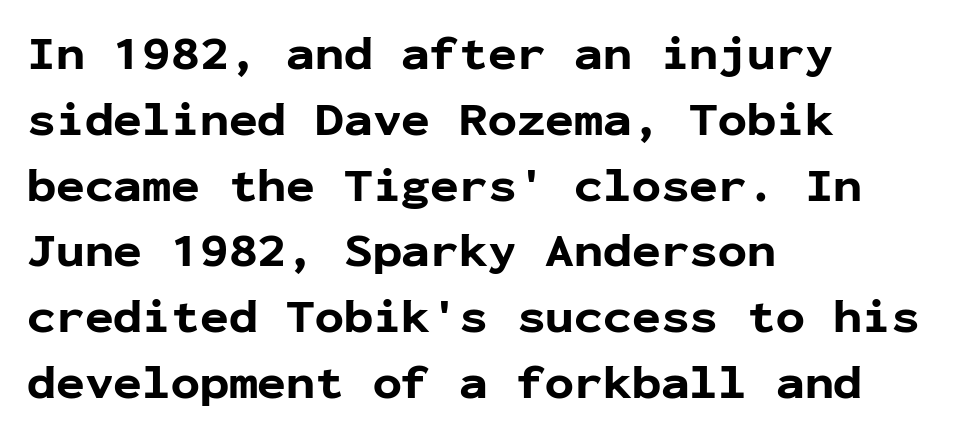
Q: Is the text bold? A: Yes.
Q: Is the text italic (slanted)? A: No, it is upright.
Q: Is the typeface a serif or a sans-serif typeface? A: Sans-serif.
Q: Is the text underlined? A: No.
Q: How is the paragraph aligned? A: Left-aligned.
Q: Is the spacing between letters normal or unusually wide? A: Normal.
Q: Is the spacing between lines tight, normal or loose? A: Normal.
Q: Width (condensed, normal, or wide)? A: Normal.
Q: Stroke contrast? A: Low.
Q: x-height? A: Medium.
Q: Monospaced? A: Yes.
